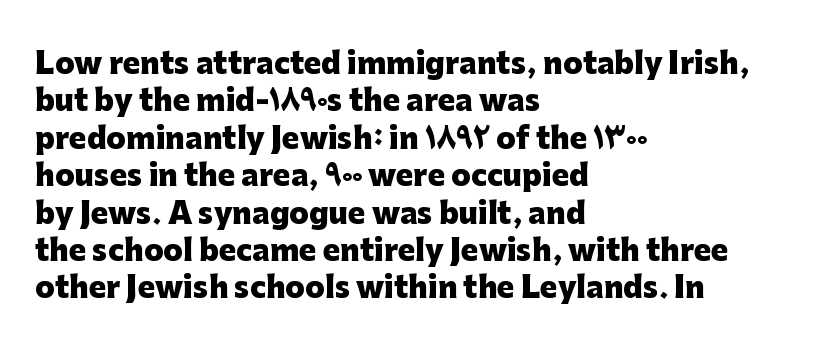
Q: Is the text bold? A: Yes.
Q: Is the text italic (slanted)? A: No, it is upright.
Q: Is the typeface a serif or a sans-serif typeface? A: Sans-serif.
Q: Is the text underlined? A: No.
Q: How is the paragraph aligned? A: Left-aligned.
Q: Is the spacing between letters normal or unusually wide? A: Normal.
Q: Is the spacing between lines tight, normal or loose? A: Normal.
Q: Width (condensed, normal, or wide)? A: Normal.
Q: Stroke contrast? A: Low.
Q: x-height? A: Medium.
Q: Monospaced? A: No.
